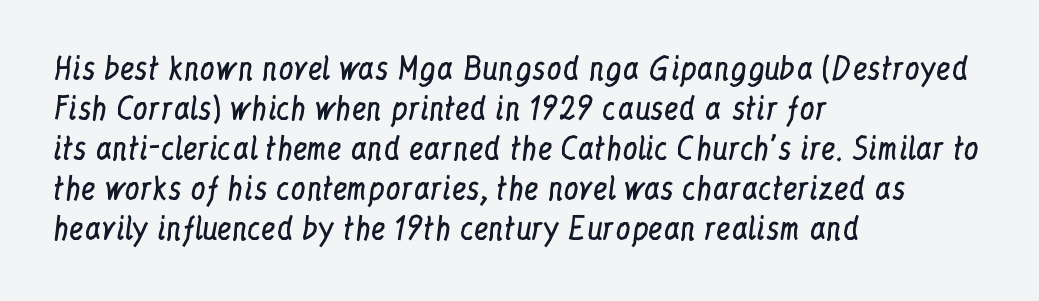
The image shows 30 px regular-weight, condensed serif type; set left-aligned, normal line spacing (1.33x), normal letter spacing, not underlined; low stroke contrast and a medium x-height.
